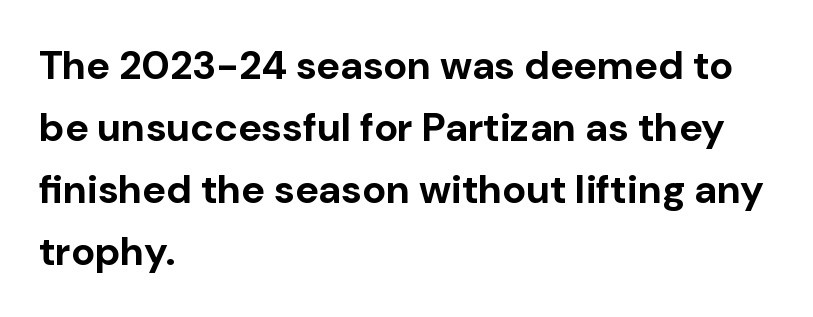
The image shows 40 px bold sans-serif type, upright; set left-aligned, normal line spacing (1.55x), normal letter spacing, not underlined; low stroke contrast and a medium x-height.
